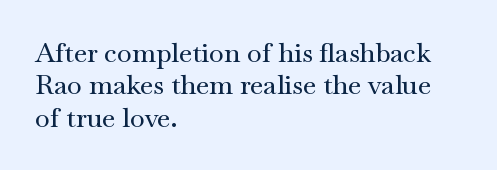
Q: Is the text italic (slanted)? A: No, it is upright.
Q: Is the text underlined? A: No.
Q: How is the paragraph aligned? A: Left-aligned.
Q: Is the spacing between letters normal or unusually wide? A: Normal.
